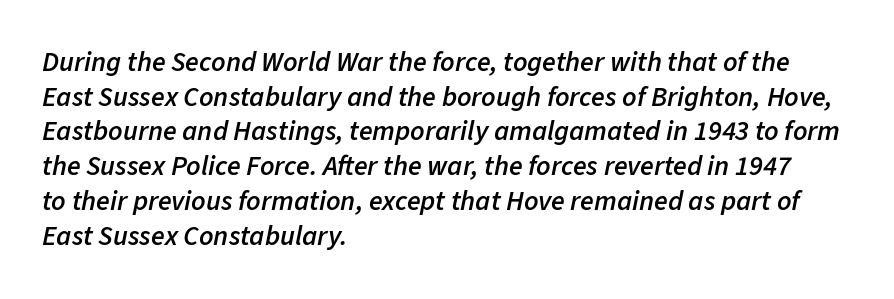
The image shows 28 px semibold type, italic (leaning right); set left-aligned, line spacing 1.24x, normal letter spacing, not underlined; low stroke contrast and a medium x-height.
